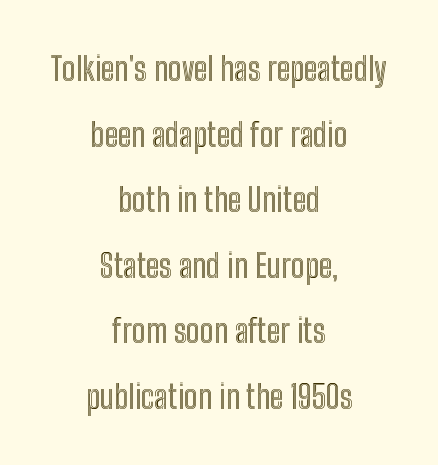
{"italic": "no", "width": "condensed", "x_height": "medium", "monospaced": "no", "underline": "no", "align": "center", "line_spacing": "loose", "line_spacing_ratio": 2.05, "letter_spacing": "normal", "letter_spacing_em": 0.0, "glyph_px": 32}
